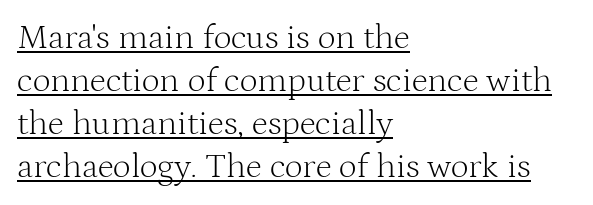
Rendered with straight, roman letterforms. The rendering uses natural spacing where letterforms have individual widths. To sum up the face: it has serifs. Somebody hit Ctrl+U on this one — the words are underlined. The letters look calm and open, with moderate or lighter stems. A typesetter would call this zero additional tracking.
